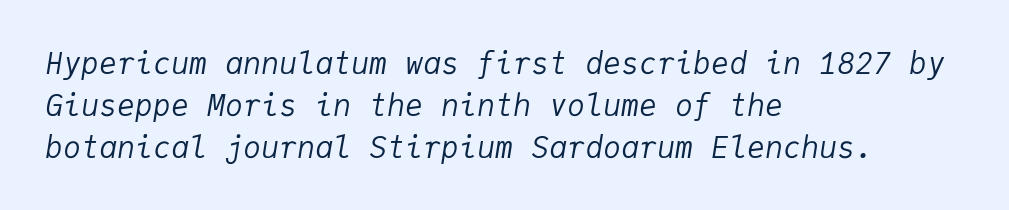
The image shows 30 px regular-weight type, italic (leaning right), monospaced; set left-aligned, normal line spacing (1.4x), normal letter spacing, not underlined; low stroke contrast and a medium x-height.
